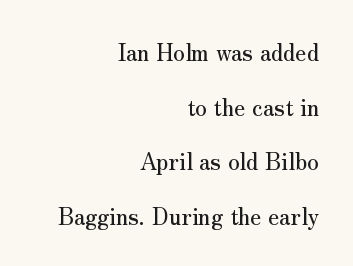
Q: Is the text italic (slanted)? A: No, it is upright.
Q: Is the text underlined? A: No.
Q: How is the paragraph aligned? A: Right-aligned.
Q: Is the spacing between letters normal or unusually wide? A: Normal.
Q: Is the spacing between lines tight, normal or loose? A: Loose.
